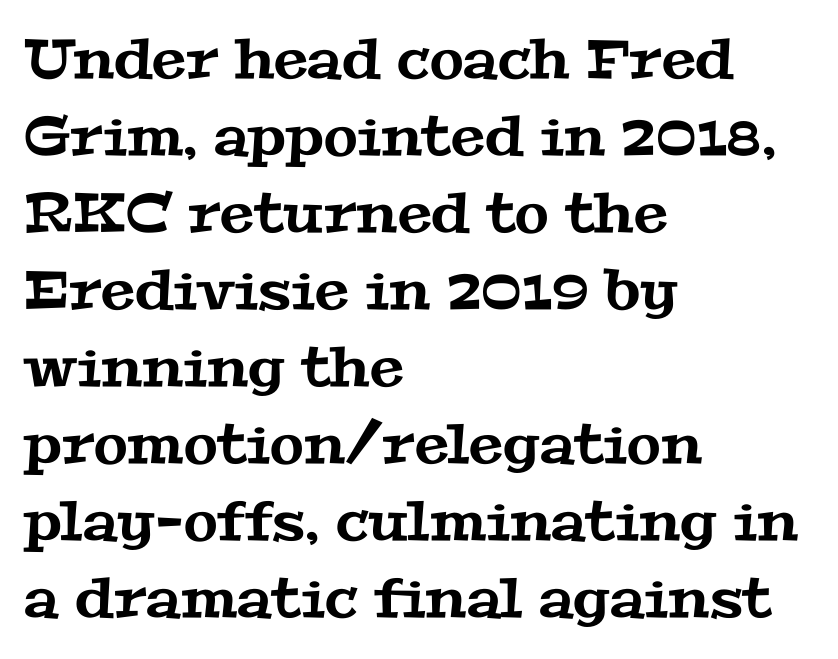
{"serif": "yes", "width": "wide", "stroke_contrast": "medium", "x_height": "medium", "monospaced": "no", "underline": "no", "align": "left", "line_spacing": "normal", "line_spacing_ratio": 1.4, "letter_spacing": "normal", "letter_spacing_em": 0.0, "glyph_px": 55}
